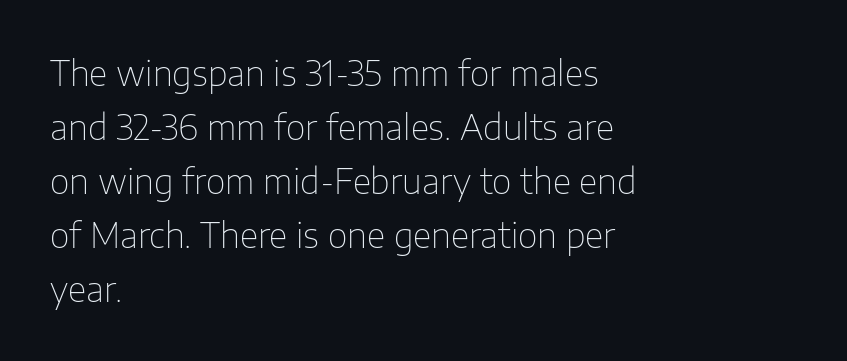
The image shows 34 px thin sans-serif type, upright; set left-aligned, normal line spacing (1.59x), normal letter spacing, not underlined; low stroke contrast and a medium x-height.
